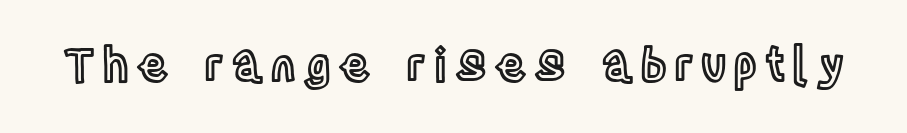
Here the designer chose a conventional face with non-uniform glyph widths. Any mark beneath the type? The region is blank. Designer's note — italics off, roman on.
